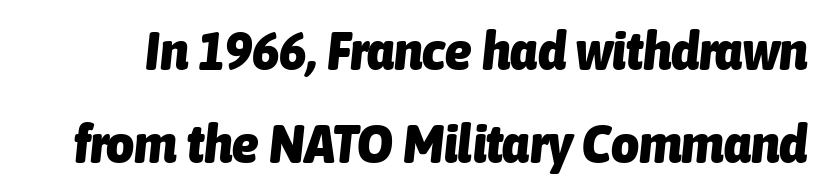
No word sits above an underline. This sample uses plain, unmodified letter spacing. The letters are bold, with thick, heavy strokes. The rendering uses natural spacing where letterforms have individual widths.
